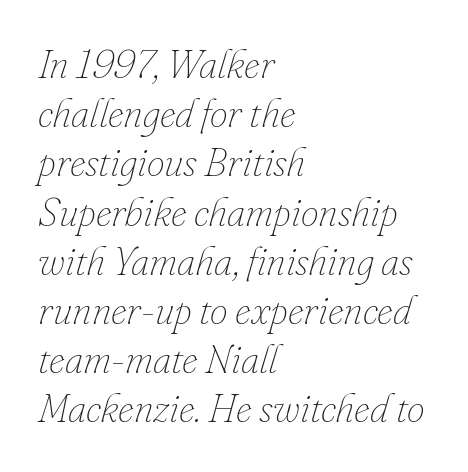
Q: Is the text bold? A: No.
Q: Is the text italic (slanted)? A: Yes, it leans right by about 16 degrees.
Q: Is the text underlined? A: No.
Q: How is the paragraph aligned? A: Left-aligned.
Q: Is the spacing between letters normal or unusually wide? A: Normal.
Q: Width (condensed, normal, or wide)? A: Normal.
Q: Stroke contrast? A: Low.
Q: x-height? A: Small.
Q: Monospaced? A: No.
